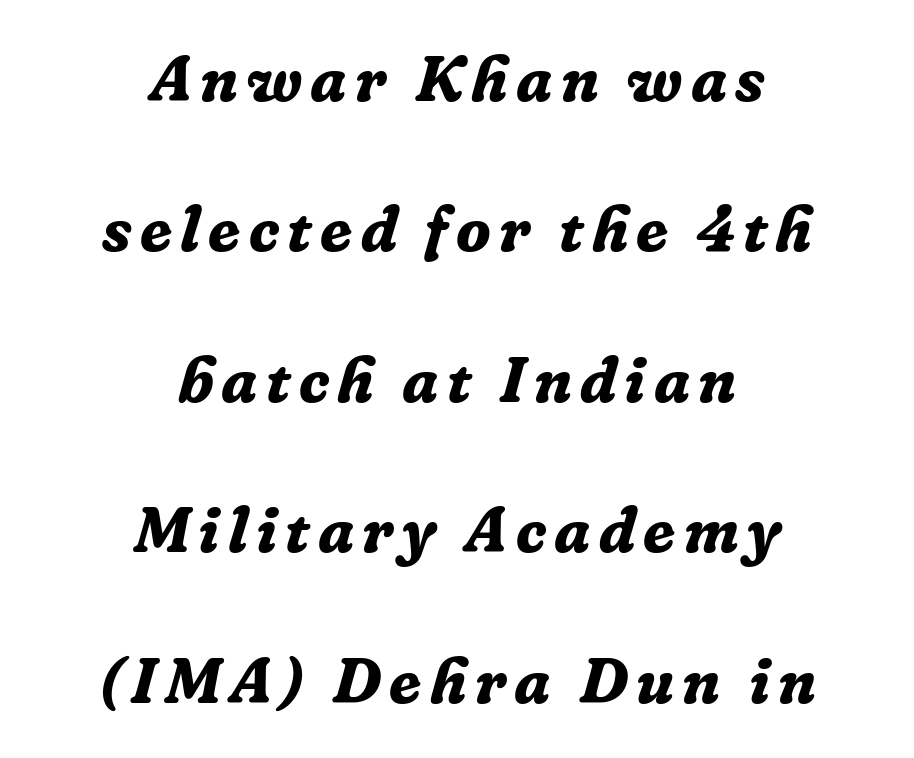
The image shows 64 px bold serif type, italic (leaning right); set centered, loose line spacing (2.35x), not underlined; low stroke contrast and a medium x-height.
